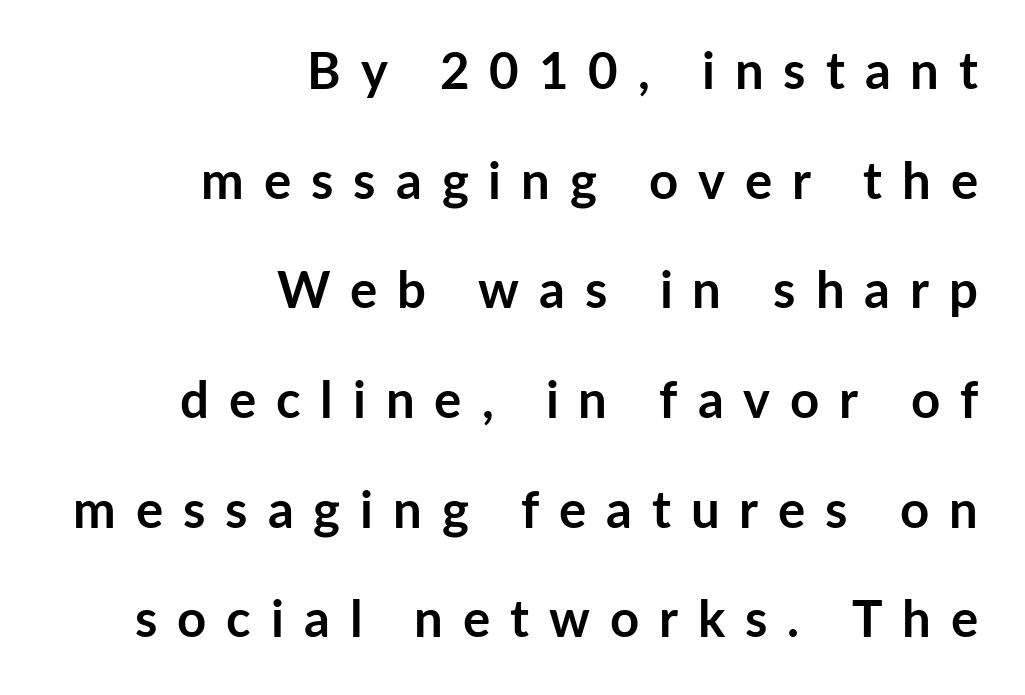
All the whitespace from short lines collects on the left. Typesetter's note: full bold, strokes at maximum text heaviness. A typesetter would call this leading open, well beyond the default. The type family on display is of the sans-serif kind.
